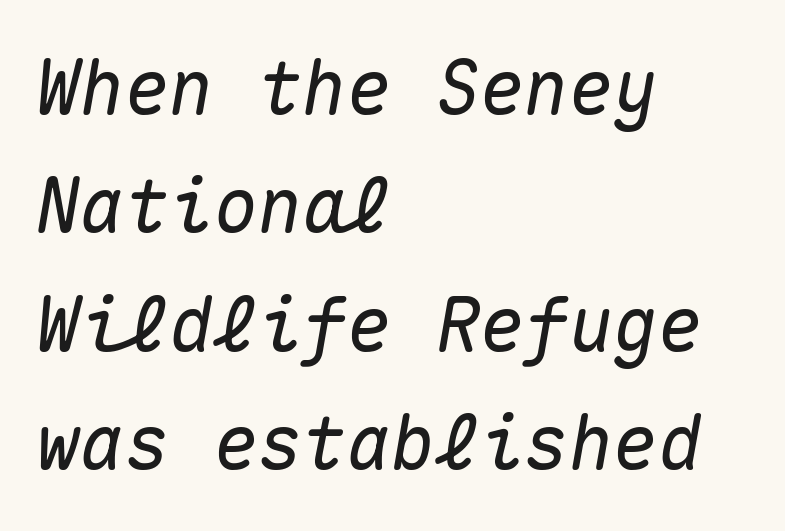
Q: Is the text italic (slanted)? A: Yes, it leans right by about 10 degrees.
Q: Is the text underlined? A: No.
Q: How is the paragraph aligned? A: Left-aligned.
Q: Is the spacing between letters normal or unusually wide? A: Normal.
Q: Is the spacing between lines tight, normal or loose? A: Normal.
Q: Width (condensed, normal, or wide)? A: Normal.
Q: Stroke contrast? A: Medium.
Q: x-height? A: Medium.
Q: Monospaced? A: Yes.
